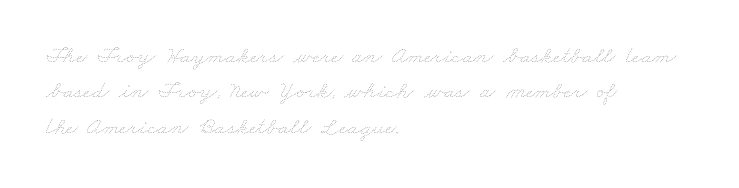
The image shows 24 px text type; set left-aligned, normal line spacing (1.47x), normal letter spacing, not underlined.
